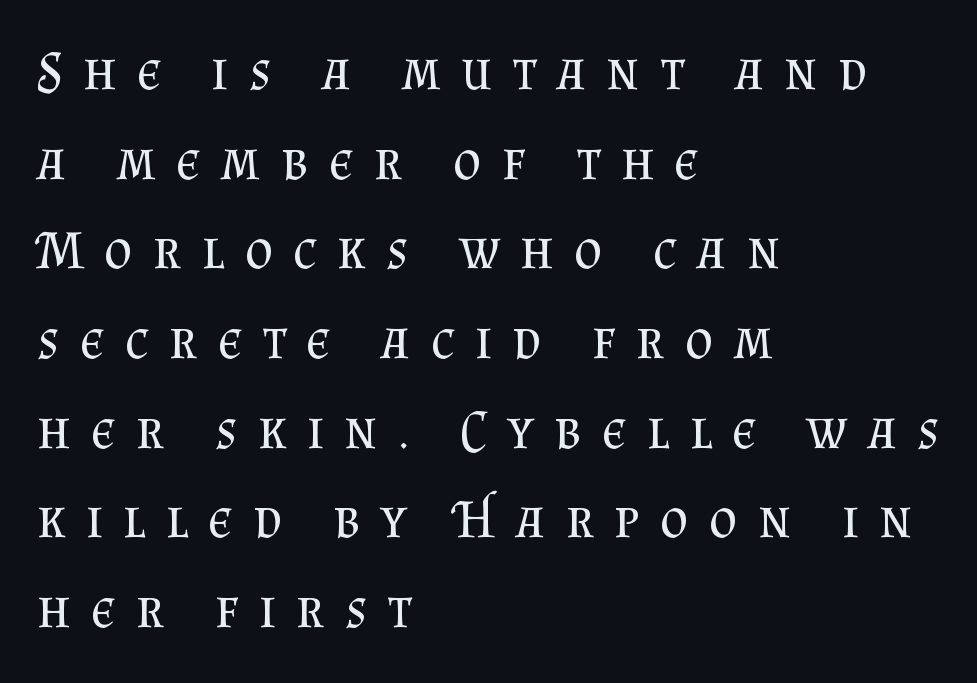
{"serif": "yes", "italic": "no", "bold": "no", "weight": "regular", "width": "normal", "stroke_contrast": "medium", "x_height": "small", "monospaced": "no", "underline": "no", "align": "left", "line_spacing": "normal", "line_spacing_ratio": 1.66, "letter_spacing": "wide", "letter_spacing_em": 0.38, "glyph_px": 54}
